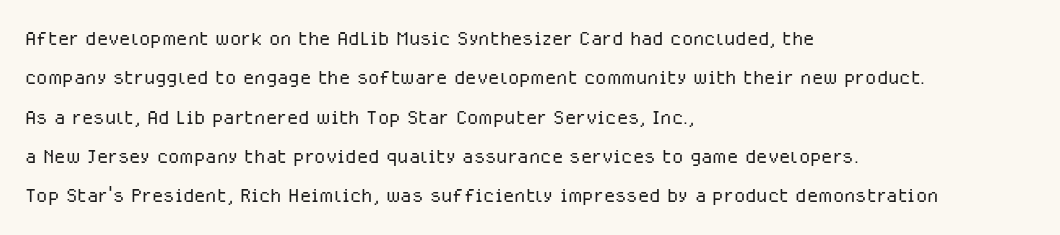
{"italic": "no", "bold": "no", "underline": "no", "align": "left", "line_spacing": "normal", "line_spacing_ratio": 1.51, "letter_spacing": "normal", "letter_spacing_em": 0.0, "glyph_px": 26}
